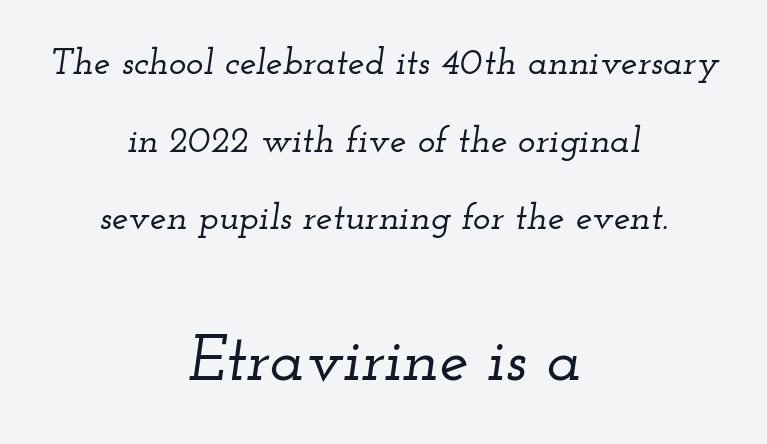
Q: Is the text italic (slanted)? A: Yes, it leans right by about 12 degrees.
Q: Is the typeface a serif or a sans-serif typeface? A: Serif.
Q: Is the text underlined? A: No.
Q: How is the paragraph aligned? A: Centered.
Q: Is the spacing between letters normal or unusually wide? A: Normal.
Q: Is the spacing between lines tight, normal or loose? A: Loose.
Q: Which block of text is set in a larger size, the first (top) or the second (bottom)? A: The second (bottom) one.
Q: Width (condensed, normal, or wide)? A: Wide.
Q: Stroke contrast? A: Low.
Q: x-height? A: Small.
Q: Monospaced? A: No.
